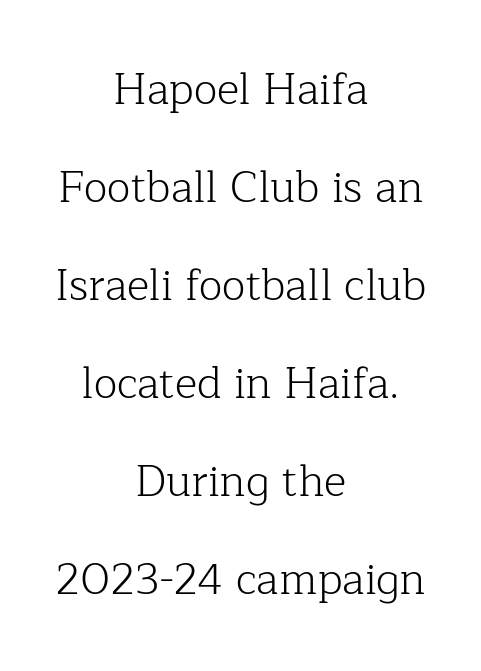
Q: Is the text bold? A: No.
Q: Is the text italic (slanted)? A: No, it is upright.
Q: Is the typeface a serif or a sans-serif typeface? A: Serif.
Q: Is the text underlined? A: No.
Q: How is the paragraph aligned? A: Centered.
Q: Is the spacing between letters normal or unusually wide? A: Normal.
Q: Is the spacing between lines tight, normal or loose? A: Loose.
Q: Width (condensed, normal, or wide)? A: Normal.
Q: Stroke contrast? A: Low.
Q: x-height? A: Medium.
Q: Monospaced? A: No.
